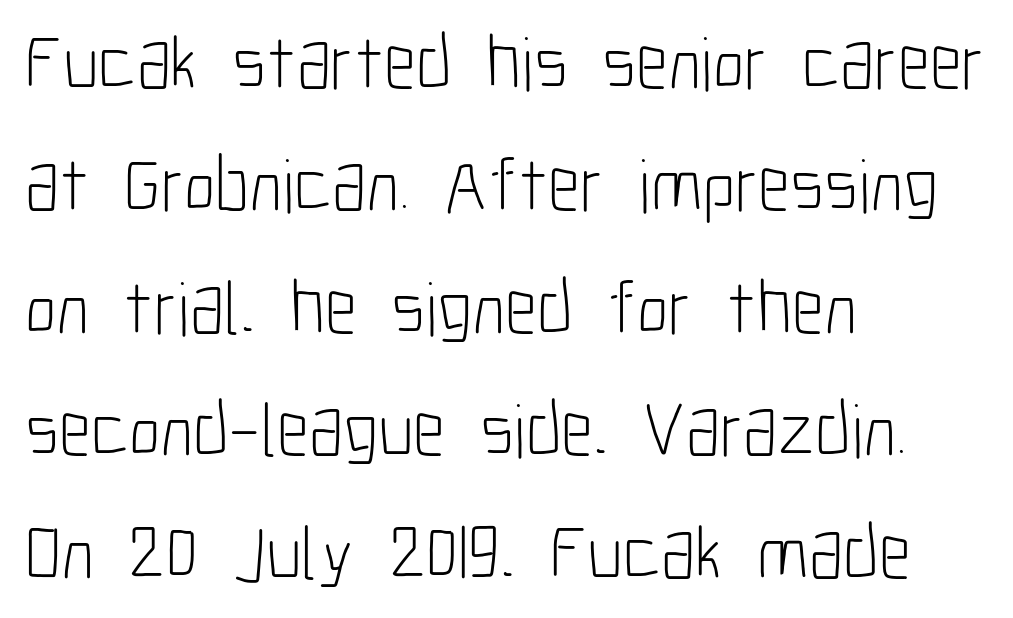
A typesetter would call this zero additional tracking. Is there much room between lines? A standard amount, neither cramped nor airy. The typeface has the unassuming heft of standard copy or less. Each letter keeps its own natural width here, so spacing adapts to shape.
